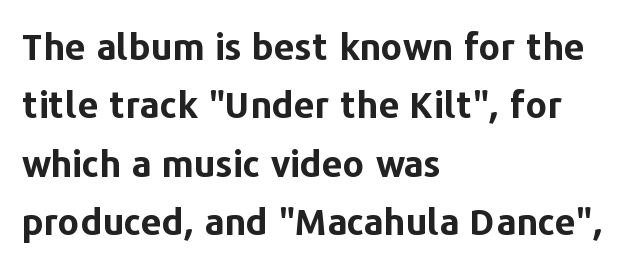
{"serif": "no", "italic": "no", "bold": "yes", "weight": "bold", "width": "normal", "stroke_contrast": "low", "x_height": "medium", "monospaced": "no", "underline": "no", "align": "left", "line_spacing": "normal", "line_spacing_ratio": 1.58, "letter_spacing": "normal", "letter_spacing_em": 0.0, "glyph_px": 37}
